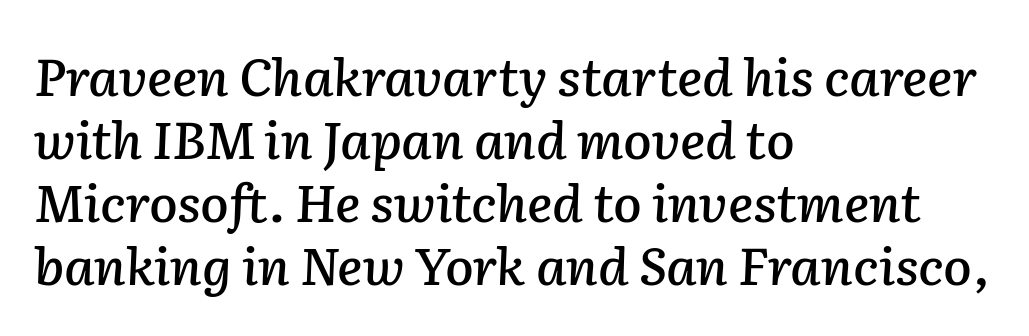
The lettering tilts uniformly, giving the passage an italic look. The glyphs are unaccompanied by any horizontal stroke below them. The letterforms sit shoulder to shoulder at normal distance. The rag falls on the right side of this text block.
